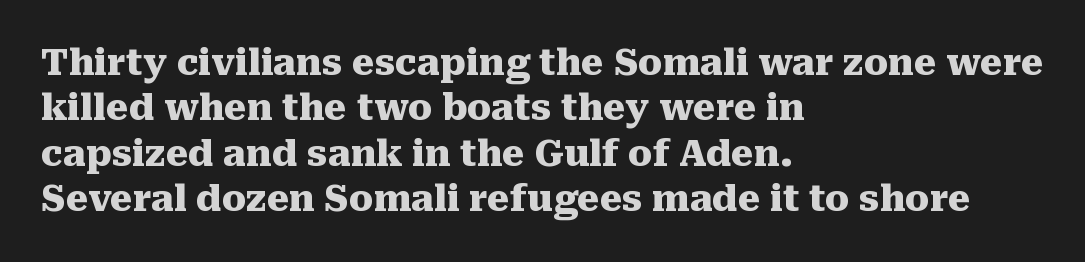
The image shows 36 px heavy serif type, upright; set left-aligned, normal line spacing (1.26x), normal letter spacing, not underlined; medium stroke contrast and a medium x-height.
